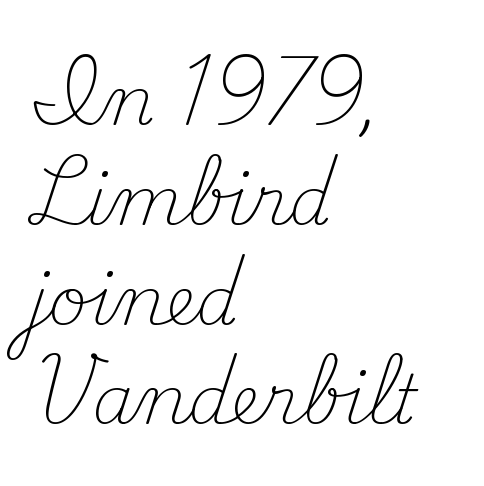
Whoever set this chose a conventional vertical rhythm. I'd call this a serif setting — the letters wear small feet. Here the designer chose a conventional face with non-uniform glyph widths.
